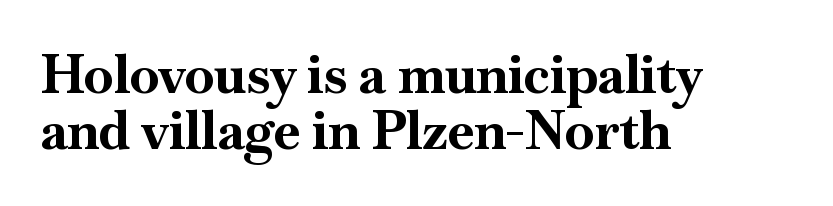
{"serif": "yes", "italic": "no", "bold": "yes", "weight": "bold", "width": "normal", "stroke_contrast": "high", "x_height": "small", "monospaced": "no", "underline": "no", "align": "left", "line_spacing": "tight", "line_spacing_ratio": 1.06, "letter_spacing": "normal", "letter_spacing_em": 0.0, "glyph_px": 53}
